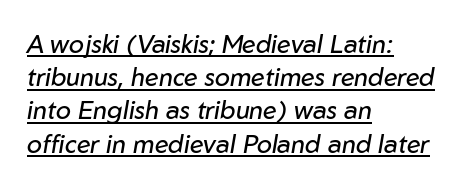
The image shows 25 px text type, italic (leaning right); set left-aligned, normal line spacing (1.33x), normal letter spacing, underlined.
